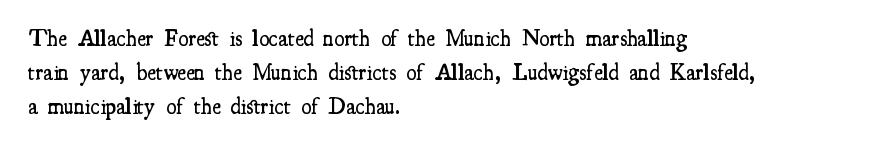
Q: Is the text bold? A: Semi-bold.
Q: Is the text italic (slanted)? A: No, it is upright.
Q: Is the text underlined? A: No.
Q: How is the paragraph aligned? A: Left-aligned.
Q: Is the spacing between letters normal or unusually wide? A: Normal.
Q: Is the spacing between lines tight, normal or loose? A: Normal.
